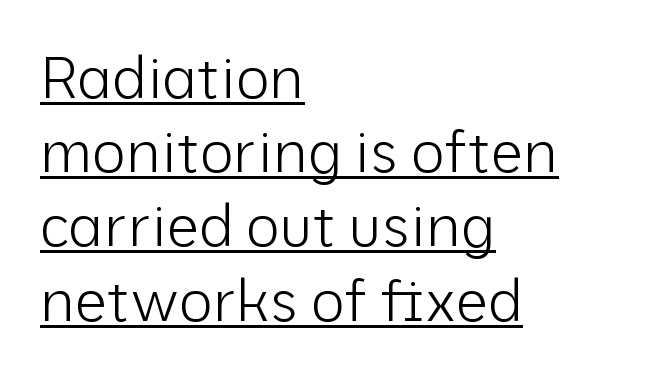
The image shows 58 px light sans-serif type, upright; set left-aligned, normal line spacing (1.28x), normal letter spacing, underlined; low stroke contrast and a medium x-height.
